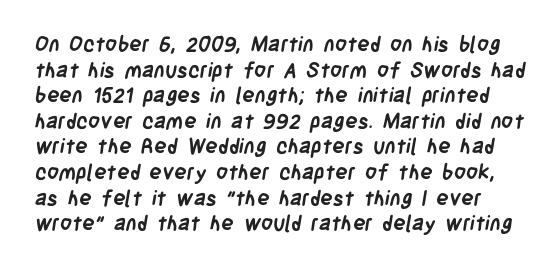
Q: Is the text bold? A: Yes.
Q: Is the text underlined? A: No.
Q: Is the spacing between letters normal or unusually wide? A: Normal.
